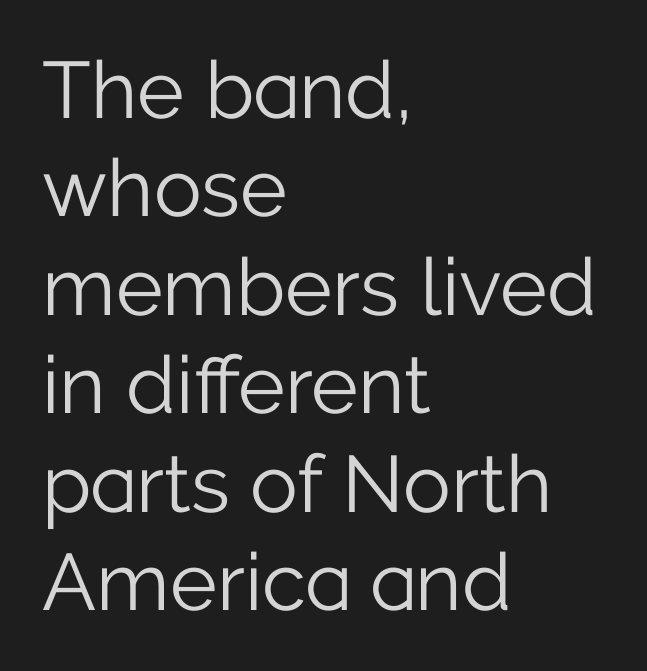
Q: Is the text bold? A: No.
Q: Is the text italic (slanted)? A: No, it is upright.
Q: Is the typeface a serif or a sans-serif typeface? A: Sans-serif.
Q: Is the text underlined? A: No.
Q: How is the paragraph aligned? A: Left-aligned.
Q: Is the spacing between letters normal or unusually wide? A: Normal.
Q: Width (condensed, normal, or wide)? A: Normal.
Q: Stroke contrast? A: Low.
Q: x-height? A: Medium.
Q: Monospaced? A: No.
